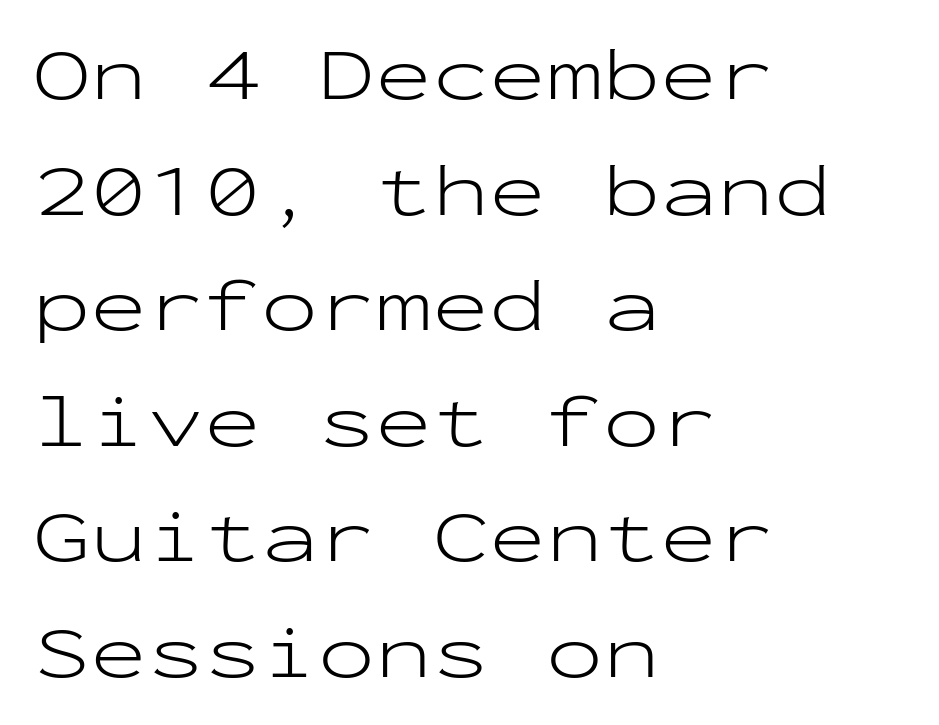
{"serif": "no", "italic": "no", "bold": "no", "weight": "light", "width": "wide", "stroke_contrast": "low", "x_height": "medium", "monospaced": "yes", "underline": "no", "align": "left", "line_spacing": "normal", "line_spacing_ratio": 1.52, "letter_spacing": "normal", "letter_spacing_em": 0.0, "glyph_px": 76}
